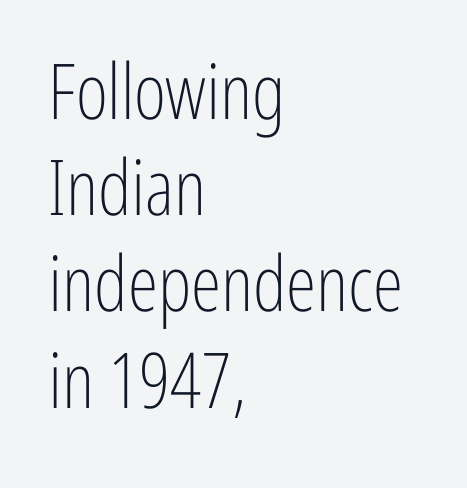
Q: Is the text bold? A: No.
Q: Is the text italic (slanted)? A: No, it is upright.
Q: Is the typeface a serif or a sans-serif typeface? A: Sans-serif.
Q: Is the text underlined? A: No.
Q: How is the paragraph aligned? A: Left-aligned.
Q: Is the spacing between letters normal or unusually wide? A: Normal.
Q: Is the spacing between lines tight, normal or loose? A: Normal.
Q: Width (condensed, normal, or wide)? A: Condensed.
Q: Stroke contrast? A: Low.
Q: x-height? A: Medium.
Q: Monospaced? A: No.
